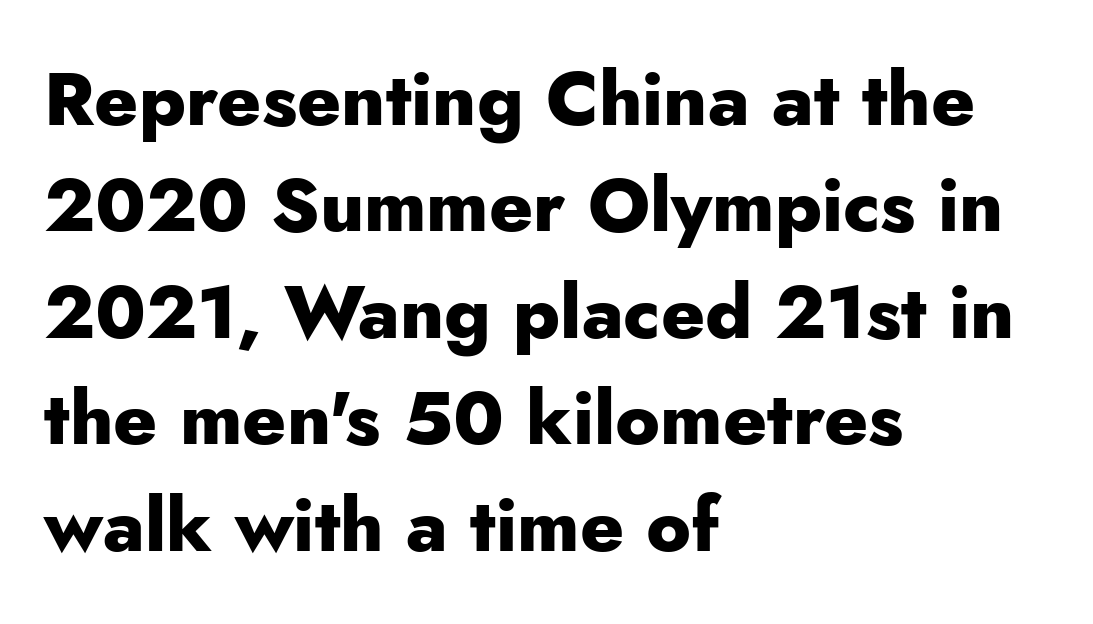
The type family on display is of the sans-serif kind. What's the leading like? Ordinary, nothing unusual. Is there any slant? The stems are plumb. Character widths vary here, with narrow letters taking less room than wide ones.
